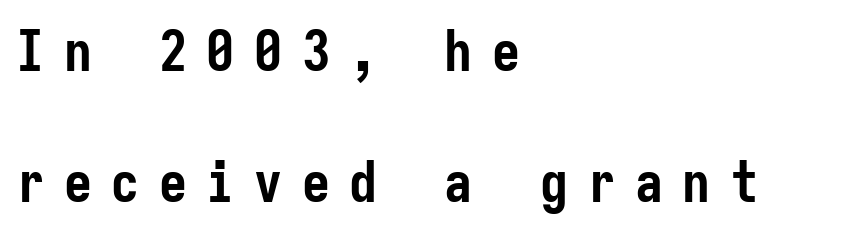
Q: Is the text bold? A: Yes.
Q: Is the text italic (slanted)? A: No, it is upright.
Q: Is the typeface a serif or a sans-serif typeface? A: Sans-serif.
Q: Is the text underlined? A: No.
Q: How is the paragraph aligned? A: Left-aligned.
Q: Is the spacing between letters normal or unusually wide? A: Unusually wide.
Q: Is the spacing between lines tight, normal or loose? A: Loose.
Q: Width (condensed, normal, or wide)? A: Condensed.
Q: Stroke contrast? A: Low.
Q: x-height? A: Medium.
Q: Monospaced? A: Yes.
